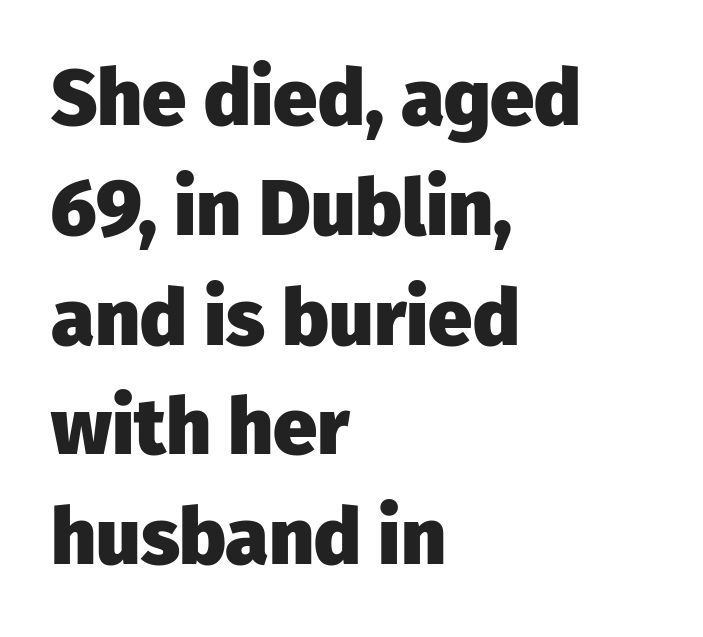
Q: Is the text bold? A: Yes.
Q: Is the text italic (slanted)? A: No, it is upright.
Q: Is the typeface a serif or a sans-serif typeface? A: Sans-serif.
Q: Is the text underlined? A: No.
Q: How is the paragraph aligned? A: Left-aligned.
Q: Is the spacing between letters normal or unusually wide? A: Normal.
Q: Is the spacing between lines tight, normal or loose? A: Normal.
Q: Width (condensed, normal, or wide)? A: Normal.
Q: Stroke contrast? A: Low.
Q: x-height? A: Medium.
Q: Monospaced? A: No.
